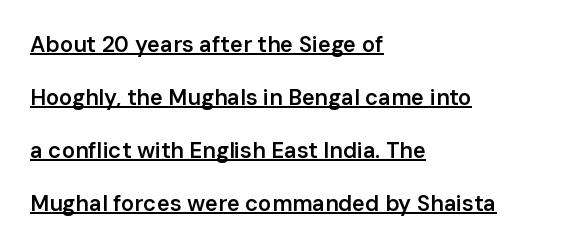
The letterforms sit shoulder to shoulder at normal distance. The words here are underlined. Horizontal bands of white between lines are thick stripes. The sample has been set in demibold, a notch under bold. This is the regular roman posture of the typeface. The paragraph has a hard left edge and a soft right edge.
